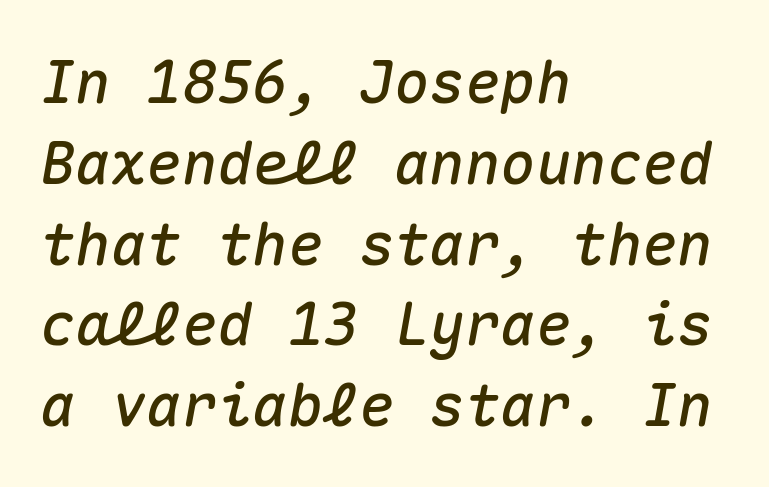
{"italic": "yes", "lean": "right", "slant_degrees": 10, "width": "normal", "stroke_contrast": "medium", "x_height": "medium", "monospaced": "yes", "underline": "no", "align": "left", "line_spacing": "normal", "line_spacing_ratio": 1.37, "letter_spacing": "normal", "letter_spacing_em": 0.0, "glyph_px": 59}
